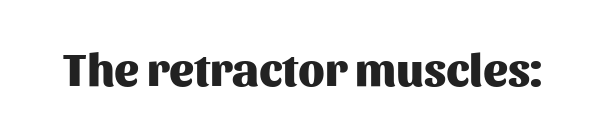
Stroke thickness is high; the sample reads as a true bold. Posture: vertical. Each row of text sits above clean, open space. The face used here is rendered with its standard letterfit. Unlike a traditional serif, this face leaves its strokes unadorned.
